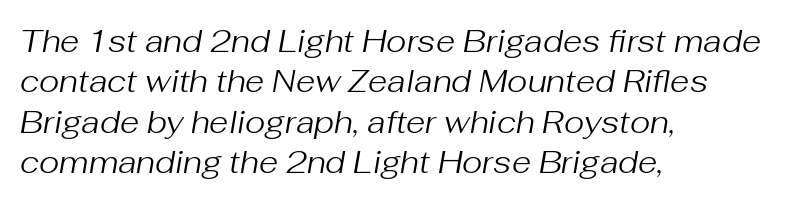
Q: Is the text bold? A: No.
Q: Is the text italic (slanted)? A: Yes, it leans right by about 10 degrees.
Q: Is the text underlined? A: No.
Q: How is the paragraph aligned? A: Left-aligned.
Q: Is the spacing between letters normal or unusually wide? A: Normal.
Q: Is the spacing between lines tight, normal or loose? A: Normal.
Q: Width (condensed, normal, or wide)? A: Normal.
Q: Stroke contrast? A: Medium.
Q: x-height? A: Medium.
Q: Monospaced? A: No.
